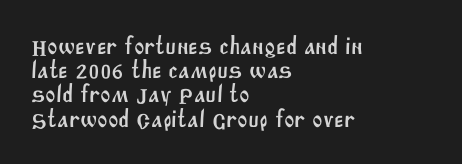
Horizontally, the lines are justified to the leading edge only. Type without underlining. No extra tracking has been applied to these lines. Line spacing here is tight.
